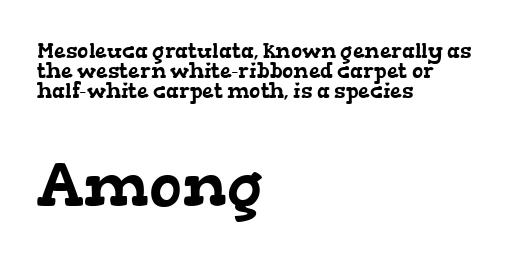
Q: Is the typeface a serif or a sans-serif typeface? A: Serif.
Q: Is the text underlined? A: No.
Q: How is the paragraph aligned? A: Left-aligned.
Q: Is the spacing between letters normal or unusually wide? A: Normal.
Q: Is the spacing between lines tight, normal or loose? A: Tight.
Q: Which block of text is set in a larger size, the first (top) or the second (bottom)? A: The second (bottom) one.
Q: Width (condensed, normal, or wide)? A: Wide.
Q: Stroke contrast? A: Low.
Q: x-height? A: Medium.
Q: Monospaced? A: No.
